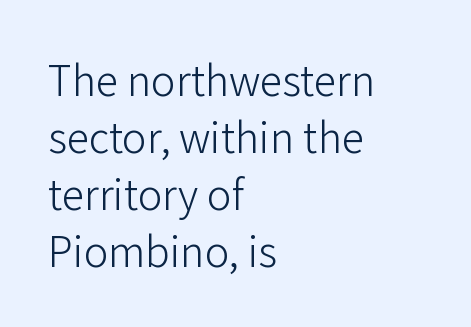
The image shows 41 px light sans-serif type, upright; set left-aligned, normal line spacing (1.39x), normal letter spacing, not underlined; low stroke contrast and a medium x-height.
